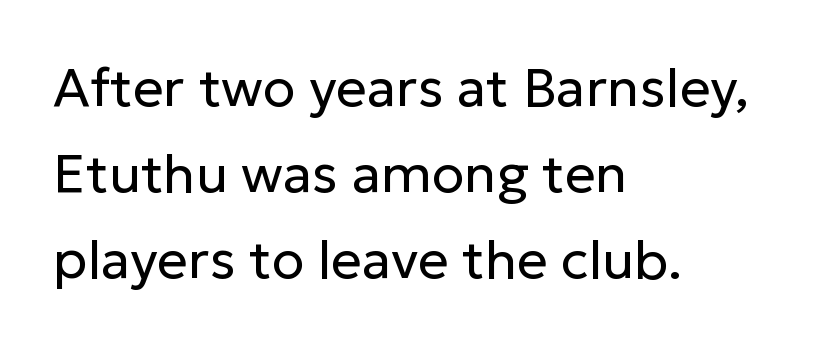
Q: Is the text bold? A: No.
Q: Is the text italic (slanted)? A: No, it is upright.
Q: Is the typeface a serif or a sans-serif typeface? A: Sans-serif.
Q: Is the text underlined? A: No.
Q: How is the paragraph aligned? A: Left-aligned.
Q: Is the spacing between letters normal or unusually wide? A: Normal.
Q: Is the spacing between lines tight, normal or loose? A: Normal.
Q: Width (condensed, normal, or wide)? A: Normal.
Q: Stroke contrast? A: Low.
Q: x-height? A: Medium.
Q: Monospaced? A: No.
